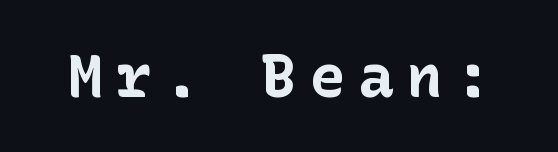
Serif or sans? Sans — the stroke terminals are bare. Underlining? Definitely not there. Emphasis by weight is at full strength: bold. Posture: vertical. The tracking jumps out immediately: characters are airy and widely separated.
